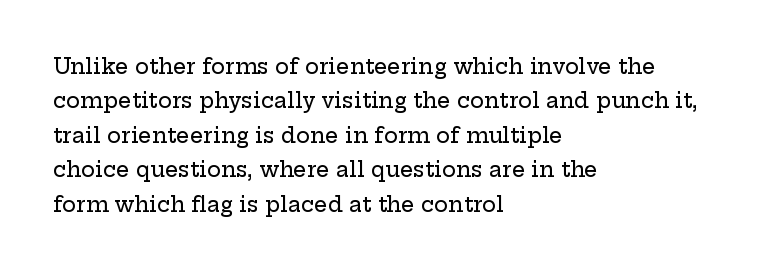
The image shows 21 px text type, upright; set left-aligned, normal line spacing (1.64x), normal letter spacing, not underlined.
